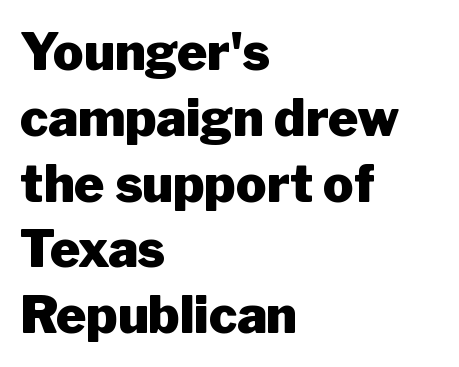
Q: Is the text bold? A: Yes.
Q: Is the text italic (slanted)? A: No, it is upright.
Q: Is the typeface a serif or a sans-serif typeface? A: Sans-serif.
Q: Is the text underlined? A: No.
Q: How is the paragraph aligned? A: Left-aligned.
Q: Is the spacing between letters normal or unusually wide? A: Normal.
Q: Is the spacing between lines tight, normal or loose? A: Normal.
Q: Width (condensed, normal, or wide)? A: Normal.
Q: Stroke contrast? A: Low.
Q: x-height? A: Medium.
Q: Monospaced? A: No.
